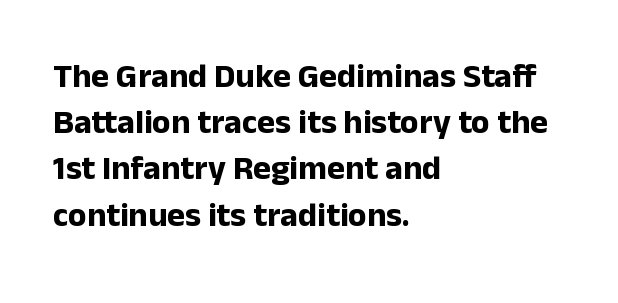
The image shows 34 px bold sans-serif type, upright; set left-aligned, normal line spacing (1.36x), normal letter spacing, not underlined; low stroke contrast and a medium x-height.
